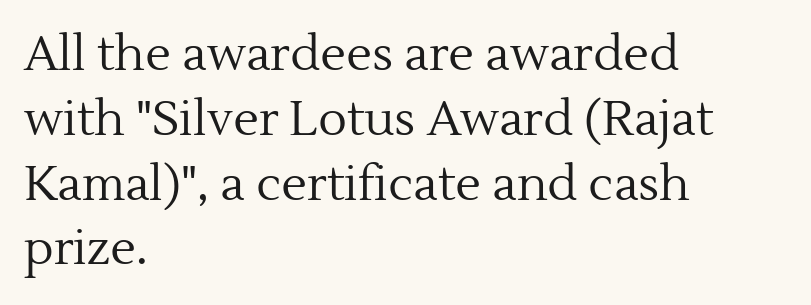
Q: Is the text bold? A: No.
Q: Is the text italic (slanted)? A: No, it is upright.
Q: Is the typeface a serif or a sans-serif typeface? A: Serif.
Q: Is the text underlined? A: No.
Q: How is the paragraph aligned? A: Left-aligned.
Q: Is the spacing between letters normal or unusually wide? A: Normal.
Q: Is the spacing between lines tight, normal or loose? A: Normal.
Q: Width (condensed, normal, or wide)? A: Normal.
Q: x-height? A: Medium.
Q: Monospaced? A: No.
